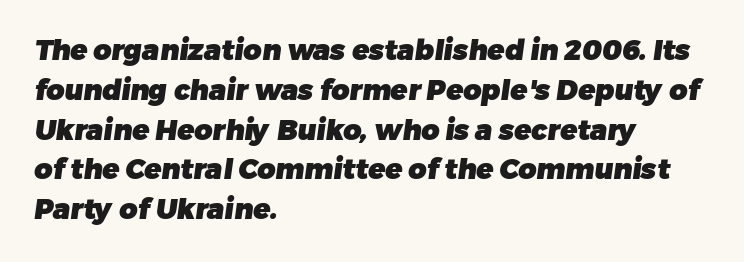
The image shows 28 px heavy sans-serif type; set left-aligned, normal line spacing (1.42x), normal letter spacing, not underlined; low stroke contrast and a medium x-height.
